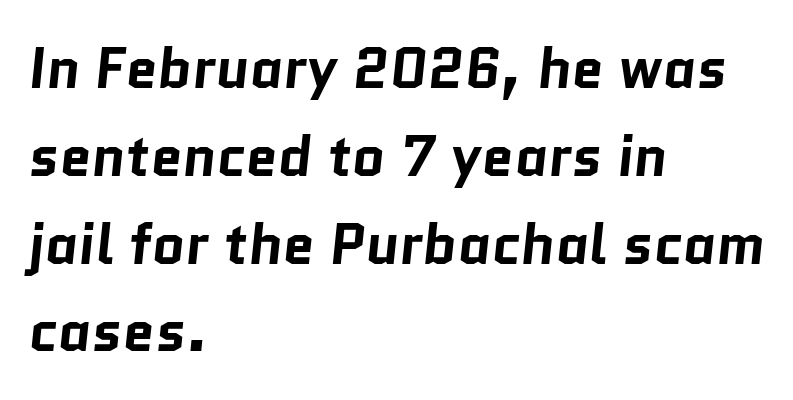
Q: Is the text bold? A: Yes.
Q: Is the typeface a serif or a sans-serif typeface? A: Sans-serif.
Q: Is the text underlined? A: No.
Q: How is the paragraph aligned? A: Left-aligned.
Q: Is the spacing between letters normal or unusually wide? A: Normal.
Q: Is the spacing between lines tight, normal or loose? A: Normal.
Q: Width (condensed, normal, or wide)? A: Normal.
Q: Stroke contrast? A: Low.
Q: x-height? A: Medium.
Q: Monospaced? A: No.
